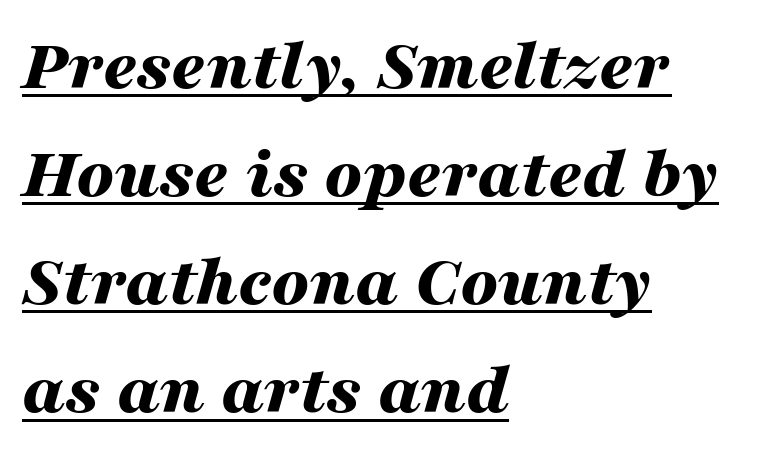
{"italic": "yes", "lean": "right", "slant_degrees": 16, "bold": "yes", "weight": "bold", "width": "wide", "stroke_contrast": "medium", "x_height": "medium", "monospaced": "no", "underline": "yes", "align": "left", "line_spacing": "normal", "line_spacing_ratio": 1.46, "letter_spacing": "normal", "letter_spacing_em": 0.0, "glyph_px": 74}
